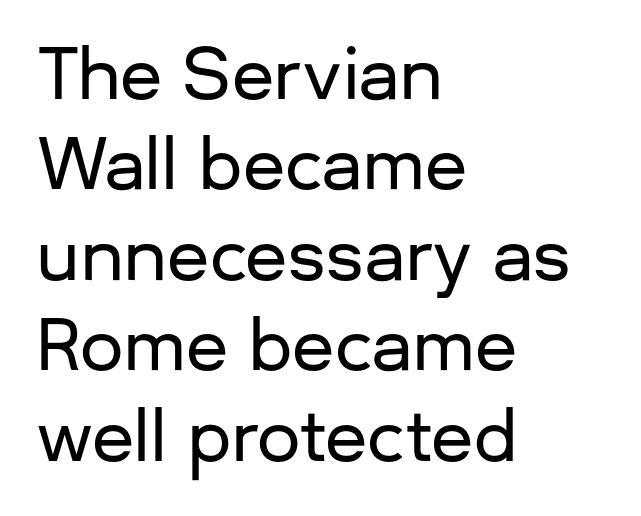
Normally led — the rows are evenly, conventionally spaced. The rendering keeps characters at their native spacing. Is there any slant? The stems are plumb. The lines in this sample share a left origin and differ only in where they stop. The rendering shows plain stroke endings on the letterforms — a sans-serif design.
